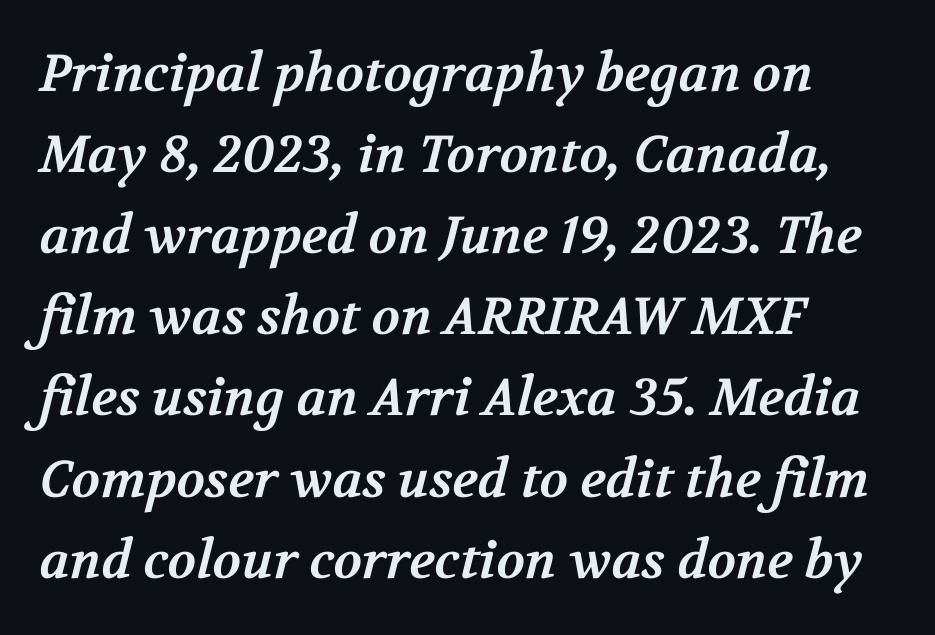
Line beginnings align vertically; line endings do not. You could not count columns in this text — the font is proportionally spaced. Spacing between characters is what you'd get straight out of the box. As a designer I'd log this as weight 700, bold. Note: serifs present on the glyphs.
